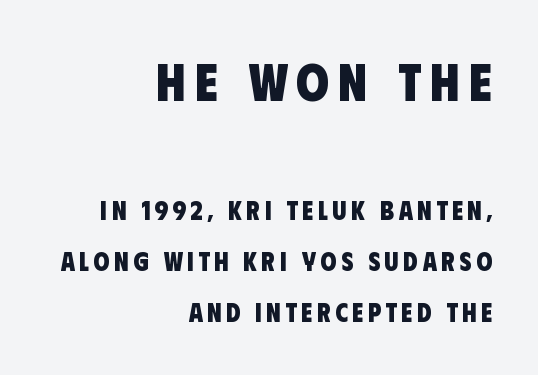
The image shows 53 px heavy, condensed sans-serif type; set right-aligned, loose line spacing (1.97x), not underlined; the first (top) block is 2.04x larger; low stroke contrast and a large x-height.
